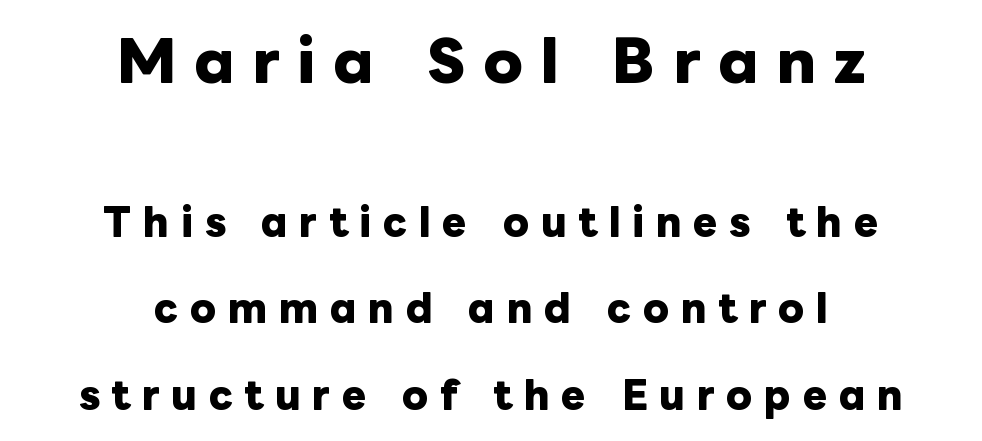
Q: Is the text bold? A: Yes.
Q: Is the text italic (slanted)? A: No, it is upright.
Q: Is the text underlined? A: No.
Q: How is the paragraph aligned? A: Centered.
Q: Is the spacing between letters normal or unusually wide? A: Unusually wide.
Q: Is the spacing between lines tight, normal or loose? A: Loose.
Q: Which block of text is set in a larger size, the first (top) or the second (bottom)? A: The first (top) one.
Q: Width (condensed, normal, or wide)? A: Normal.
Q: Stroke contrast? A: Low.
Q: x-height? A: Medium.
Q: Monospaced? A: No.
